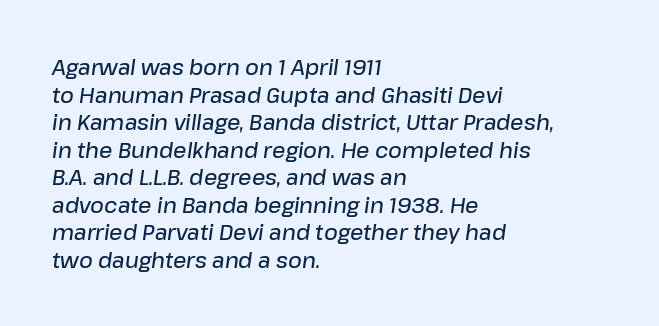
Summary of weight: moderately heavy, a semibold. Compared with ordinary roman type, these characters are visibly tilted. Letters rest on an invisible, unmarked baseline. Each new line begins a customary step beneath the previous one. Typeset ragged right — the left edge is the straight one. A typesetter would call this zero additional tracking.
